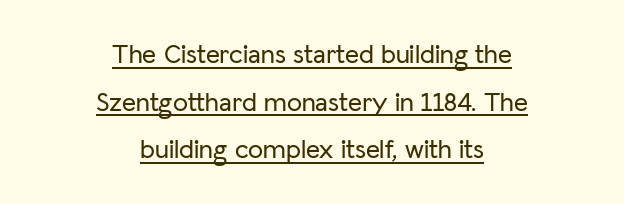
The lettering is marked with a stroke running underneath it. In terms of letterspacing, this is plain default setting. The font's upright variant was chosen for this text. A student would call this center alignment; a typographer would say set centered.
